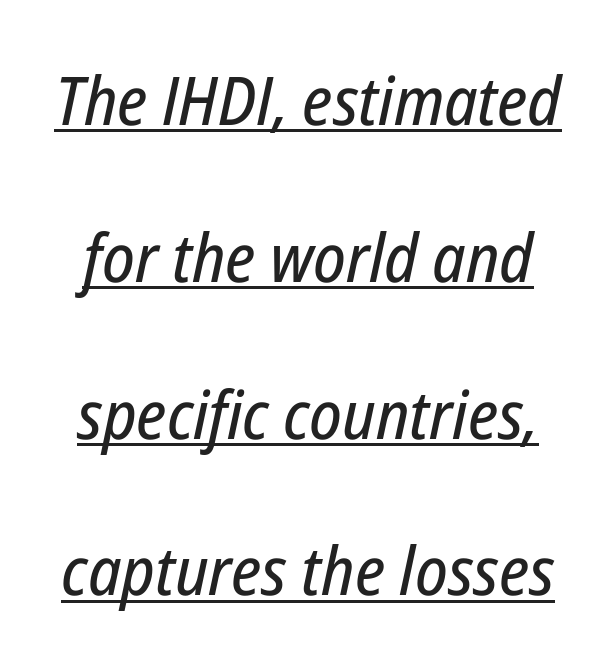
Q: Is the text italic (slanted)? A: Yes, it leans right by about 12 degrees.
Q: Is the text underlined? A: Yes.
Q: Is the spacing between letters normal or unusually wide? A: Normal.
Q: Is the spacing between lines tight, normal or loose? A: Loose.
Q: Width (condensed, normal, or wide)? A: Condensed.
Q: Stroke contrast? A: Low.
Q: x-height? A: Medium.
Q: Monospaced? A: No.
